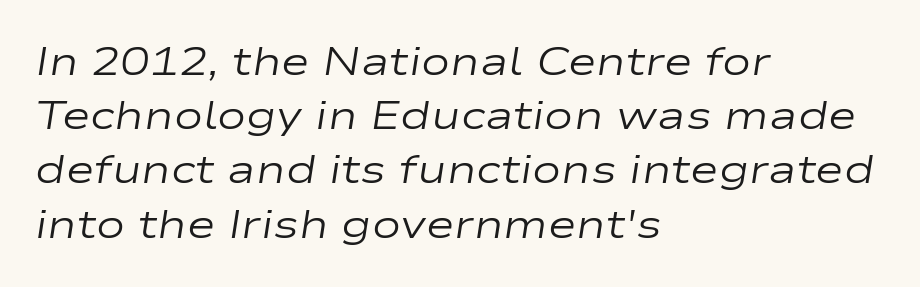
The strokes are not fattened; the text isn't bold. Here the designer chose a conventional face with non-uniform glyph widths. In terms of leading, this rendering sits right in the middle. In terms of posture, this sample is oblique. Each row of text sits above clean, open space.
